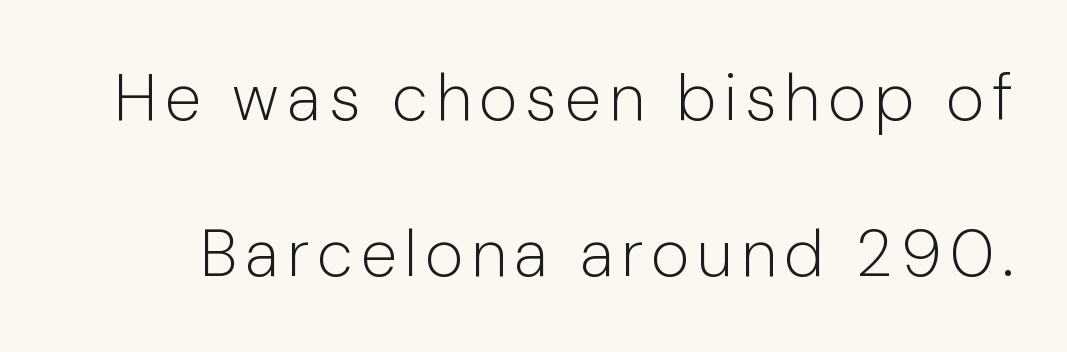
Summary of weight: not heavy and not bold. Does the type have serifs? No, each stem ends abruptly. This sample uses an upright cut, with every glyph sitting square on the baseline. Is there much room between lines? Yes — plenty of vertical air separates them. Clear beneath every line of the passage. Do the characters align in a grid? No, the font is proportional.
